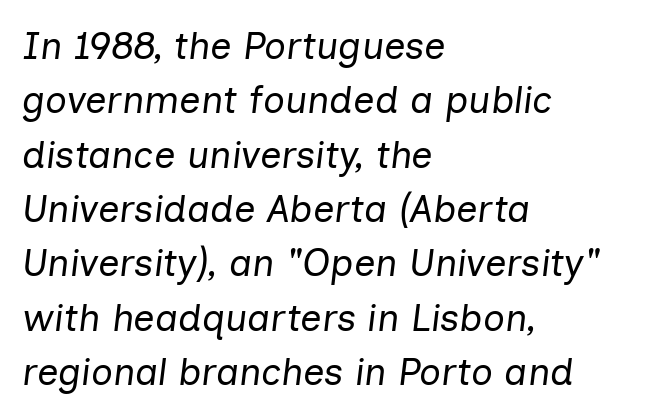
The image shows 38 px regular-weight type, italic (leaning right); set left-aligned, normal line spacing (1.43x), normal letter spacing, not underlined; low stroke contrast and a medium x-height.
